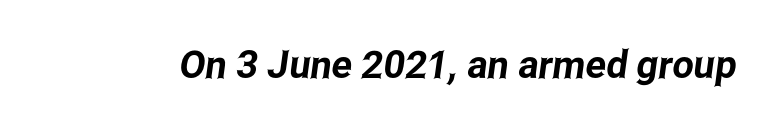
Q: Is the typeface a serif or a sans-serif typeface? A: Sans-serif.
Q: Is the text underlined? A: No.
Q: Is the spacing between letters normal or unusually wide? A: Normal.
Q: Width (condensed, normal, or wide)? A: Condensed.
Q: Stroke contrast? A: Low.
Q: x-height? A: Medium.
Q: Monospaced? A: No.
